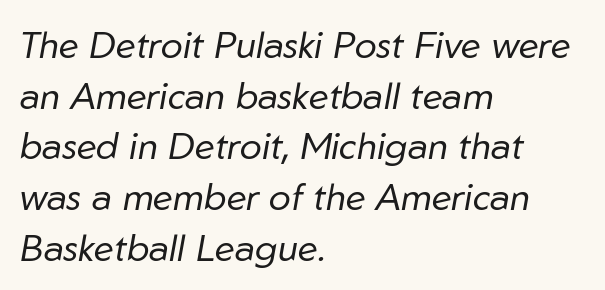
Q: Is the text bold? A: No.
Q: Is the text italic (slanted)? A: Yes, it leans right by about 10 degrees.
Q: Is the text underlined? A: No.
Q: How is the paragraph aligned? A: Left-aligned.
Q: Is the spacing between letters normal or unusually wide? A: Normal.
Q: Is the spacing between lines tight, normal or loose? A: Normal.
Q: Width (condensed, normal, or wide)? A: Normal.
Q: Stroke contrast? A: Low.
Q: x-height? A: Medium.
Q: Monospaced? A: No.
